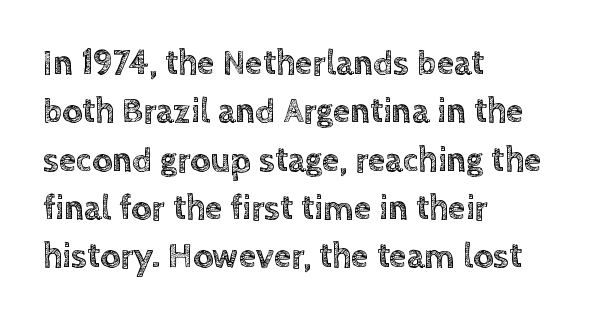
The image shows 35 px text type, upright; set left-aligned, normal line spacing (1.38x), normal letter spacing, not underlined; a large x-height.
